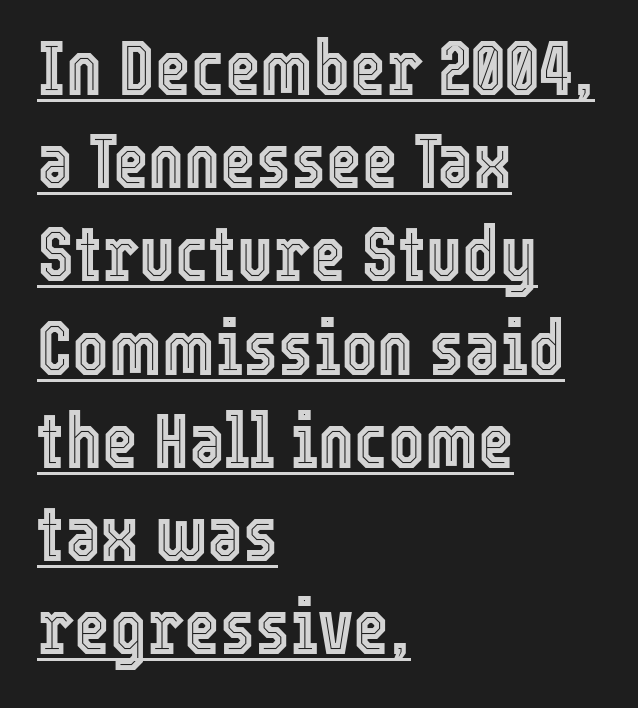
{"italic": "no", "width": "condensed", "x_height": "medium", "monospaced": "no", "underline": "yes", "align": "left", "line_spacing_ratio": 1.21, "letter_spacing": "normal", "letter_spacing_em": 0.0, "glyph_px": 77}
